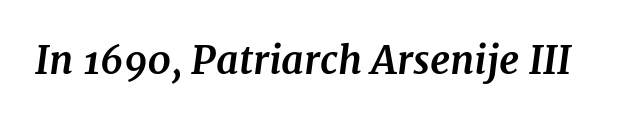
Q: Is the text bold? A: Yes.
Q: Is the text italic (slanted)? A: Yes, it leans right by about 7 degrees.
Q: Is the typeface a serif or a sans-serif typeface? A: Serif.
Q: Is the text underlined? A: No.
Q: Is the spacing between letters normal or unusually wide? A: Normal.
Q: Width (condensed, normal, or wide)? A: Normal.
Q: Stroke contrast? A: Medium.
Q: x-height? A: Medium.
Q: Monospaced? A: No.
